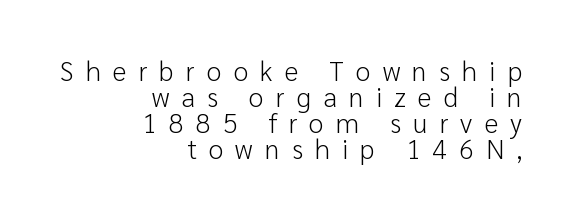
Which margin do the lines hug? The right one — the left edge is uneven. Plain, unruled lines of type. The font sits on the lighter half of the weight spectrum, regular included. Italic? Not at all — the glyphs are vertical. The designer dialed line spacing down below the default.
